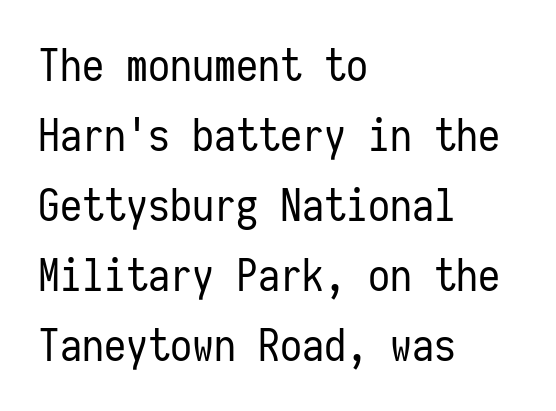
The image shows 44 px regular-weight, condensed sans-serif type, upright, monospaced; set left-aligned, normal line spacing (1.59x), normal letter spacing, not underlined; low stroke contrast and a medium x-height.
